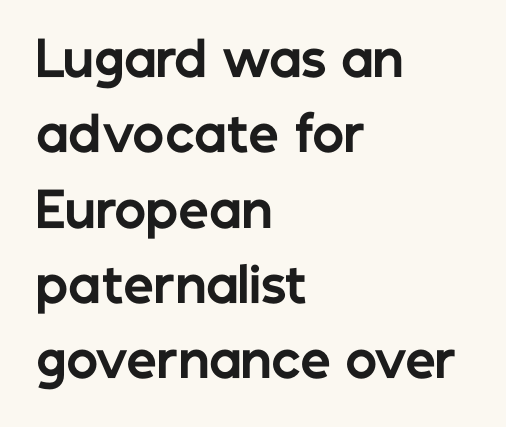
{"serif": "no", "italic": "no", "bold": "yes", "weight": "bold", "width": "normal", "stroke_contrast": "low", "x_height": "medium", "monospaced": "no", "underline": "no", "align": "left", "line_spacing": "normal", "line_spacing_ratio": 1.57, "letter_spacing": "normal", "letter_spacing_em": 0.0, "glyph_px": 48}
